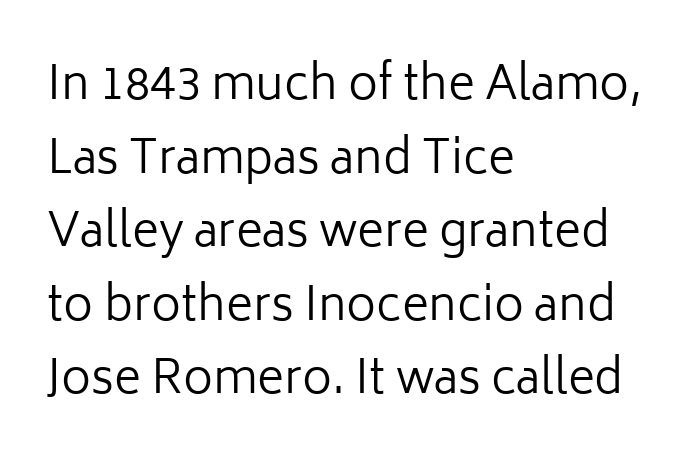
{"serif": "no", "italic": "no", "bold": "no", "weight": "regular", "width": "normal", "stroke_contrast": "low", "x_height": "medium", "monospaced": "no", "underline": "no", "align": "left", "line_spacing": "normal", "line_spacing_ratio": 1.6, "letter_spacing": "normal", "letter_spacing_em": 0.0, "glyph_px": 46}
